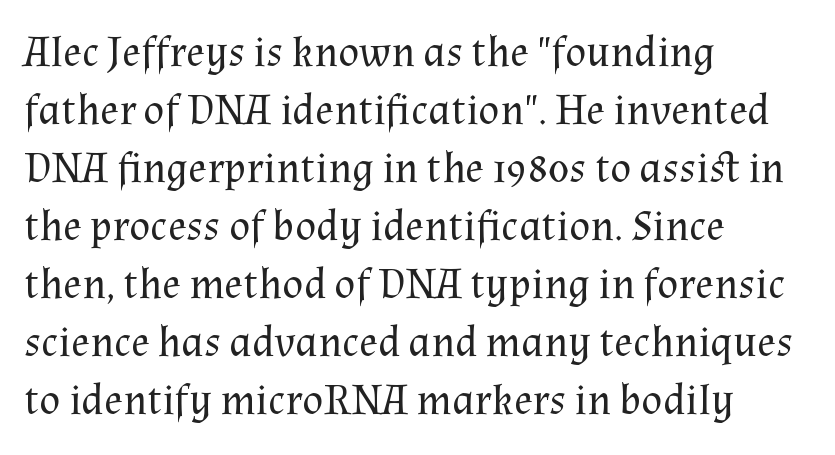
Students, observe: this is what conventionally led text looks like. Characters remain perfectly vertical along every line. Words float on clear page, feet unadorned.
